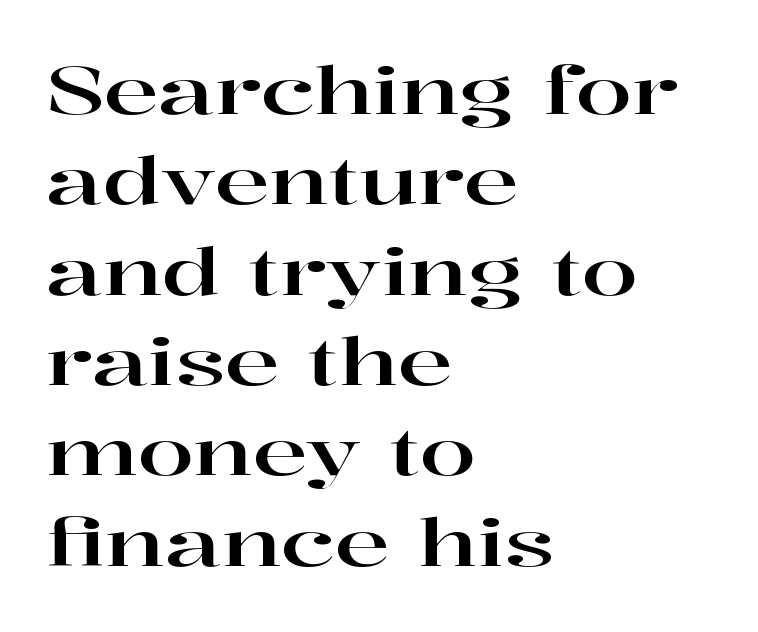
Rows of type keep a routine distance in the vertical direction. The tracking reads as untouched default to a designer's eye. A student would call this left alignment; a typographer would say flush left, rag right. Lines of text with bare space underneath. Note the varied advance widths — an 'i' is clearly narrower than an 'm'.
